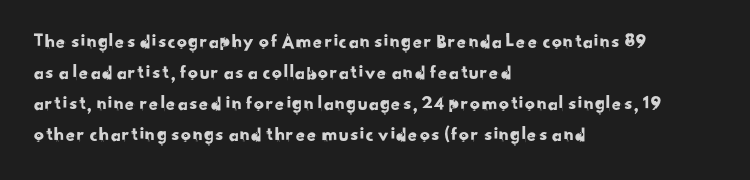
{"underline": "no", "align": "left", "line_spacing": "normal", "line_spacing_ratio": 1.55, "letter_spacing": "normal", "letter_spacing_em": 0.0, "glyph_px": 20}
